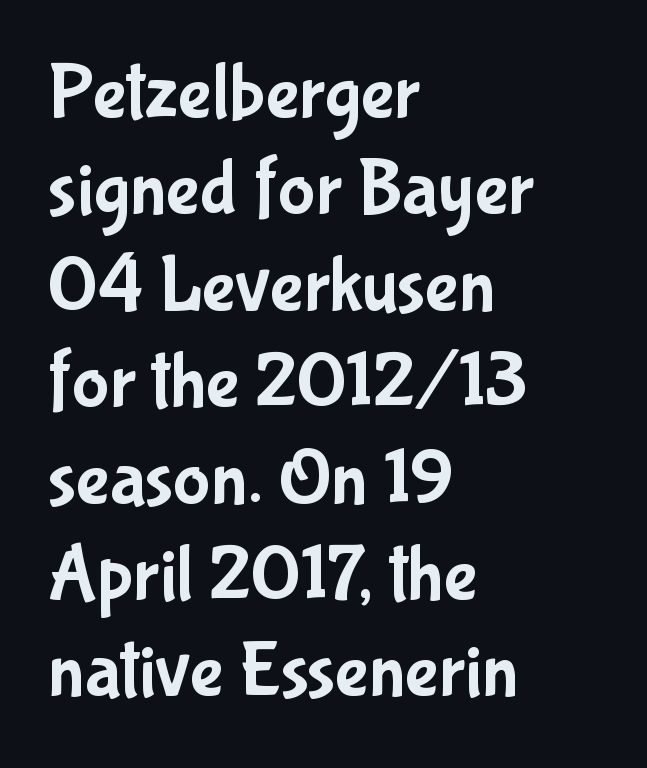
Q: Is the text italic (slanted)? A: No, it is upright.
Q: Is the typeface a serif or a sans-serif typeface? A: Sans-serif.
Q: Is the text underlined? A: No.
Q: How is the paragraph aligned? A: Left-aligned.
Q: Is the spacing between letters normal or unusually wide? A: Normal.
Q: Width (condensed, normal, or wide)? A: Condensed.
Q: Stroke contrast? A: Low.
Q: x-height? A: Medium.
Q: Monospaced? A: No.
